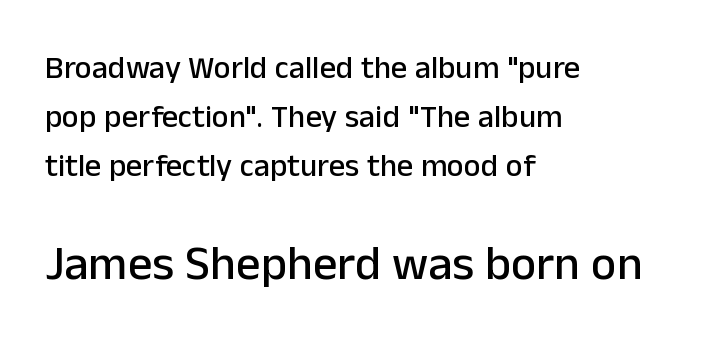
The image shows 48 px sans-serif type, upright; set left-aligned, normal line spacing (1.53x), normal letter spacing, not underlined; the second (bottom) block is 1.5x larger; low stroke contrast and a medium x-height.
